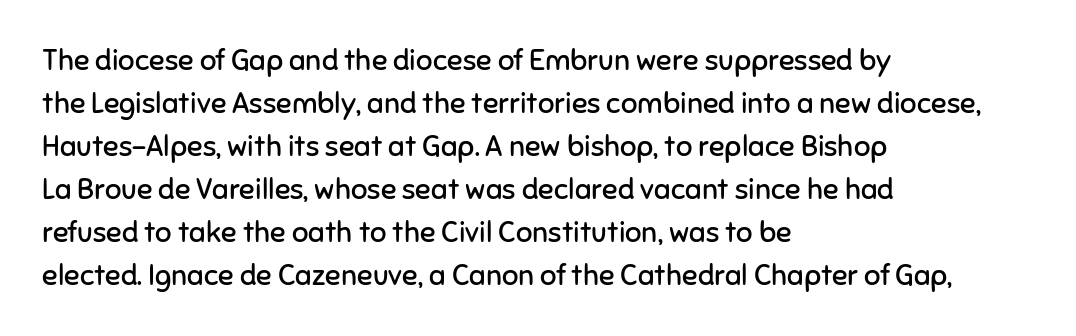
The image shows 29 px regular-weight sans-serif type, upright; set left-aligned, normal line spacing (1.48x), normal letter spacing, not underlined; low stroke contrast and a medium x-height.
